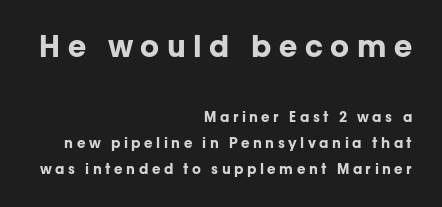
Q: Is the text bold? A: Yes.
Q: Is the text italic (slanted)? A: No, it is upright.
Q: Is the typeface a serif or a sans-serif typeface? A: Sans-serif.
Q: Is the text underlined? A: No.
Q: How is the paragraph aligned? A: Right-aligned.
Q: Is the spacing between letters normal or unusually wide? A: Unusually wide.
Q: Which block of text is set in a larger size, the first (top) or the second (bottom)? A: The first (top) one.
Q: Width (condensed, normal, or wide)? A: Normal.
Q: Stroke contrast? A: Low.
Q: x-height? A: Medium.
Q: Monospaced? A: No.
